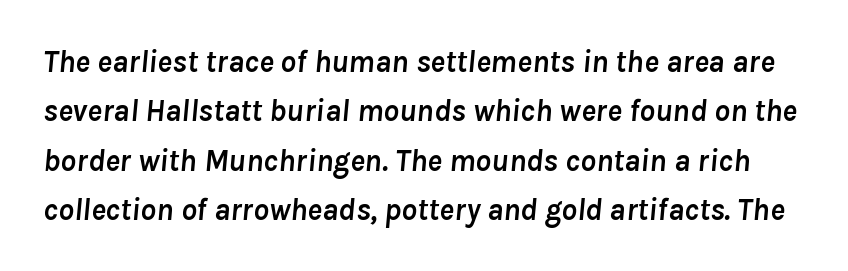
Typographic density is high because the face is bold. This is oblique type, the kind used for emphasis or titles. Tracking value appears to be zero — textbook default spacing. Note the varied advance widths — an 'i' is clearly narrower than an 'm'. The designer left line spacing at the default. Only glyphs here, with clear space below each row.
